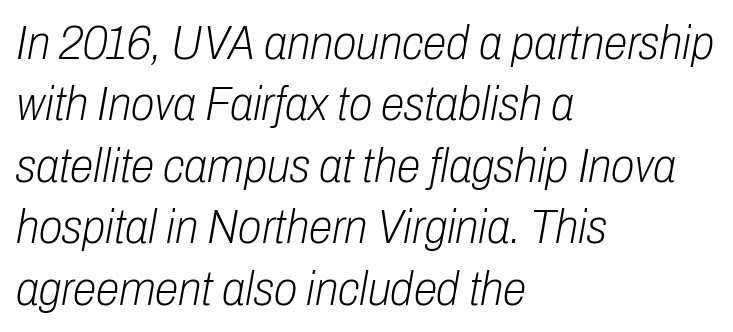
The image shows 48 px light, condensed type, italic (leaning right); set left-aligned, normal line spacing (1.28x), normal letter spacing, not underlined; low stroke contrast and a medium x-height.
